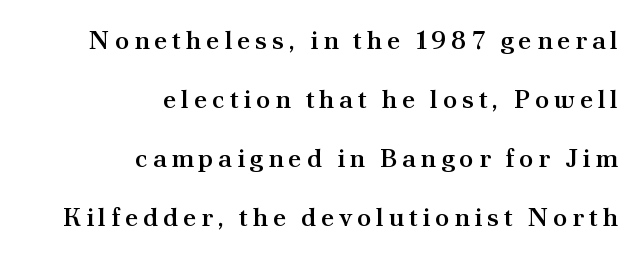
{"italic": "no", "bold": "semi", "underline": "no", "align": "right", "line_spacing": "loose", "line_spacing_ratio": 2.27, "glyph_px": 26}
